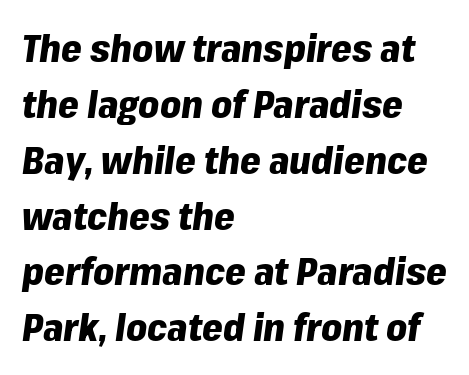
Each row of text sits above clean, open space. This is oblique type, the kind used for emphasis or titles. The face used here is proportionally spaced, like ordinary book or web type. How are the letters spaced? Ordinarily, with no added tracking. If you drew a ruler down the left edge, every line would touch it.
